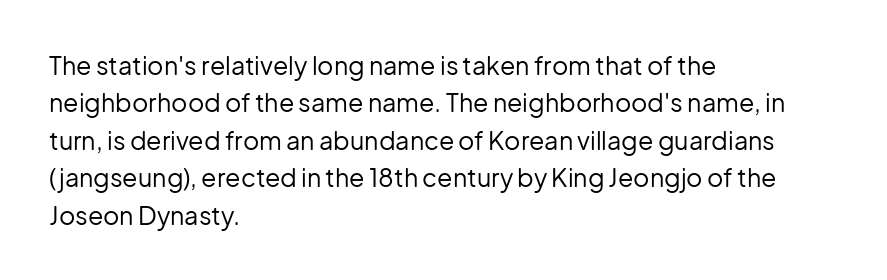
In CSS terms this would be text-align: left. Descenders are the only things crossing below the line. One glance says typical: line gaps are just what's usual. This is the regular roman posture of the typeface.
